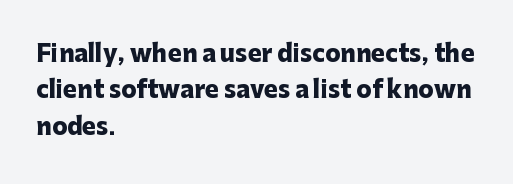
The image shows 23 px bold type, upright; set left-aligned, normal line spacing (1.58x), normal letter spacing, not underlined.
